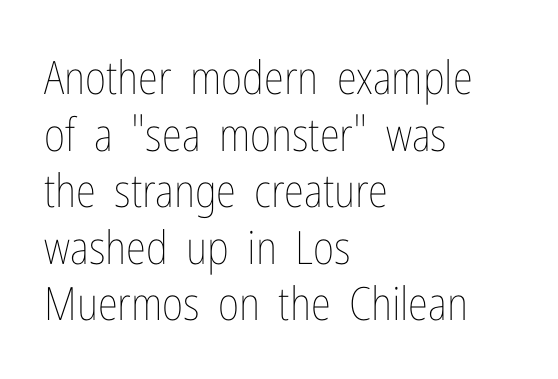
{"italic": "no", "bold": "no", "weight": "thin", "width": "condensed", "stroke_contrast": "low", "x_height": "medium", "monospaced": "no", "underline": "no", "align": "left", "line_spacing_ratio": 1.23, "letter_spacing": "normal", "letter_spacing_em": 0.0, "glyph_px": 46}
